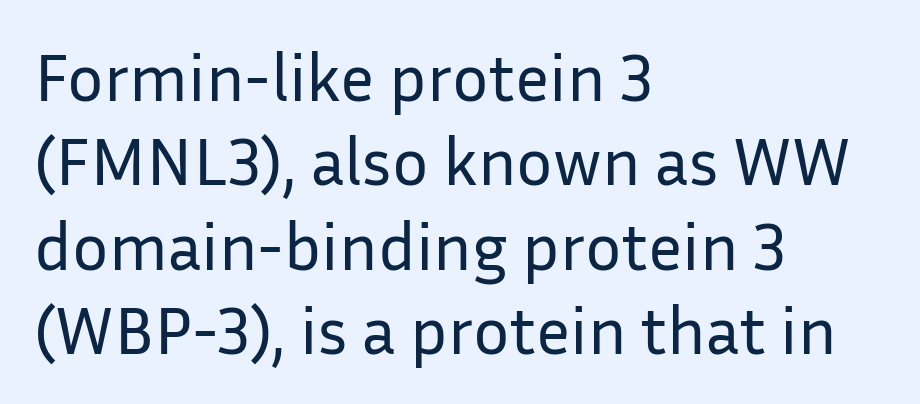
Q: Is the text bold? A: No.
Q: Is the text italic (slanted)? A: No, it is upright.
Q: Is the typeface a serif or a sans-serif typeface? A: Sans-serif.
Q: Is the text underlined? A: No.
Q: How is the paragraph aligned? A: Left-aligned.
Q: Is the spacing between letters normal or unusually wide? A: Normal.
Q: Width (condensed, normal, or wide)? A: Normal.
Q: Stroke contrast? A: Low.
Q: x-height? A: Medium.
Q: Monospaced? A: No.
